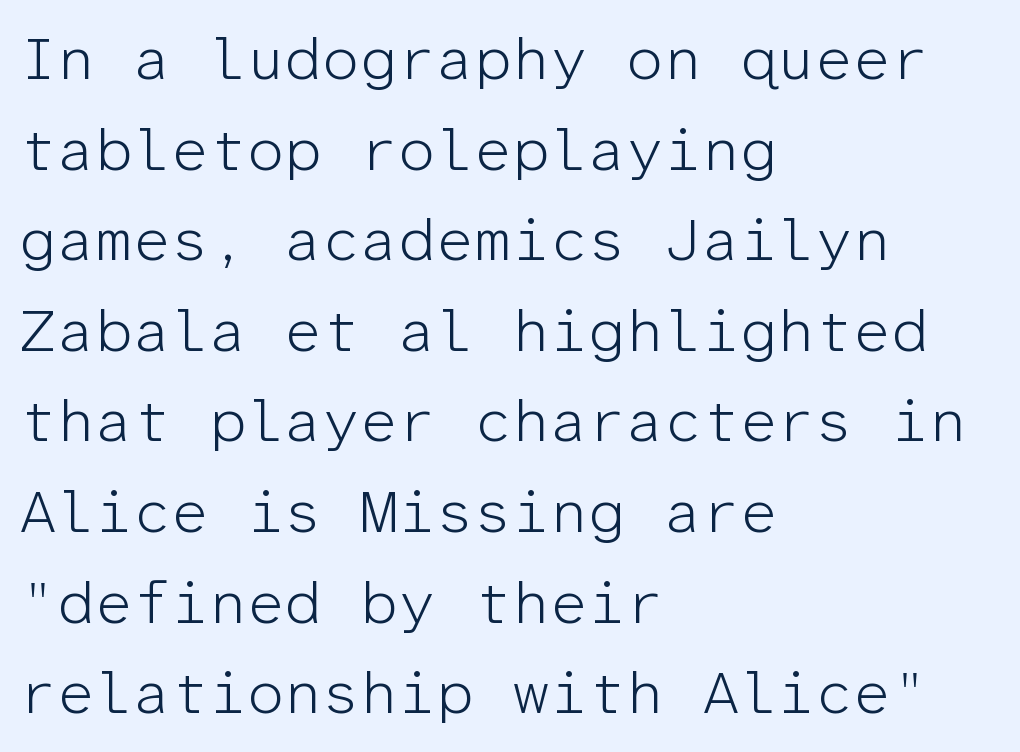
{"serif": "no", "italic": "no", "bold": "no", "weight": "light", "width": "normal", "stroke_contrast": "low", "x_height": "medium", "monospaced": "yes", "underline": "no", "align": "left", "line_spacing": "normal", "line_spacing_ratio": 1.51, "letter_spacing": "normal", "letter_spacing_em": 0.0, "glyph_px": 60}
